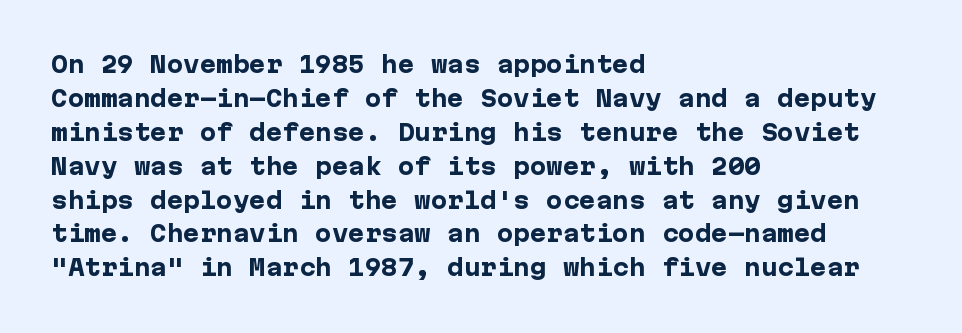
{"italic": "no", "bold": "yes", "underline": "no", "align": "left", "line_spacing": "normal", "line_spacing_ratio": 1.54, "letter_spacing": "normal", "letter_spacing_em": 0.0, "glyph_px": 22}
